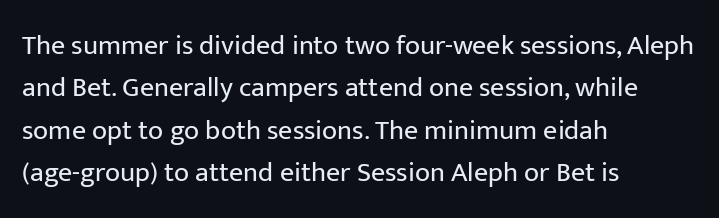
The image shows 28 px regular-weight sans-serif type, upright; set left-aligned, normal line spacing (1.51x), normal letter spacing, not underlined; low stroke contrast and a medium x-height.
